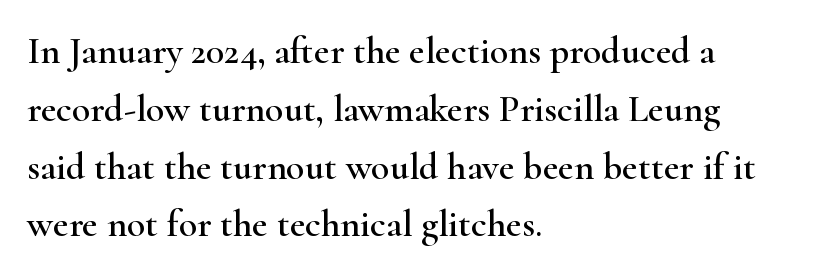
{"serif": "yes", "italic": "no", "width": "wide", "stroke_contrast": "high", "x_height": "small", "monospaced": "no", "underline": "no", "align": "left", "line_spacing": "normal", "line_spacing_ratio": 1.52, "letter_spacing": "normal", "letter_spacing_em": 0.0, "glyph_px": 38}
